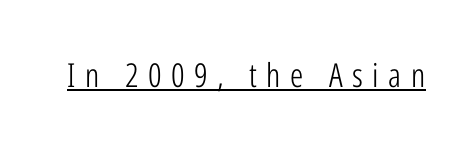
{"serif": "no", "italic": "no", "bold": "no", "weight": "light", "width": "condensed", "stroke_contrast": "low", "x_height": "medium", "monospaced": "no", "underline": "yes", "letter_spacing": "wide", "letter_spacing_em": 0.29, "glyph_px": 33}
